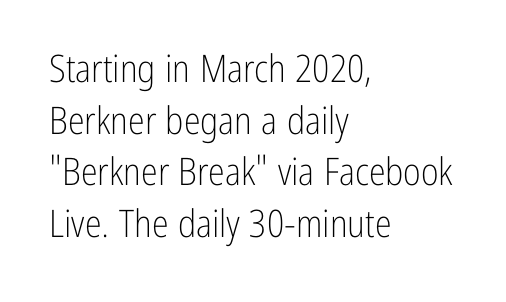
Underline: absent. Is this a sans? Yes — the strokes have no serifs. Casual observation: everything's shoved over to the left. The letters stand upright; this is a roman face.
